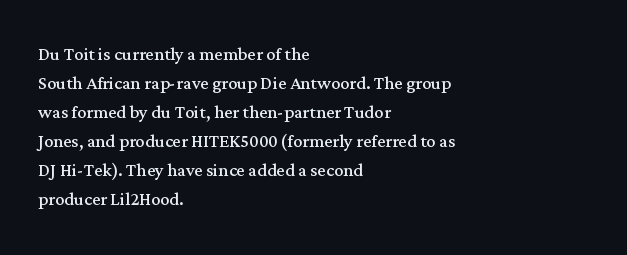
A typesetter would call this zero additional tracking. If you drew a line through each stem, it would be perfectly vertical. This block has exactly the height ordinary leading produces. Teacher's note: observe the even left margin — that is flush-left alignment. The area under the type is left untouched. This is not heavy type; no bold has been used.
